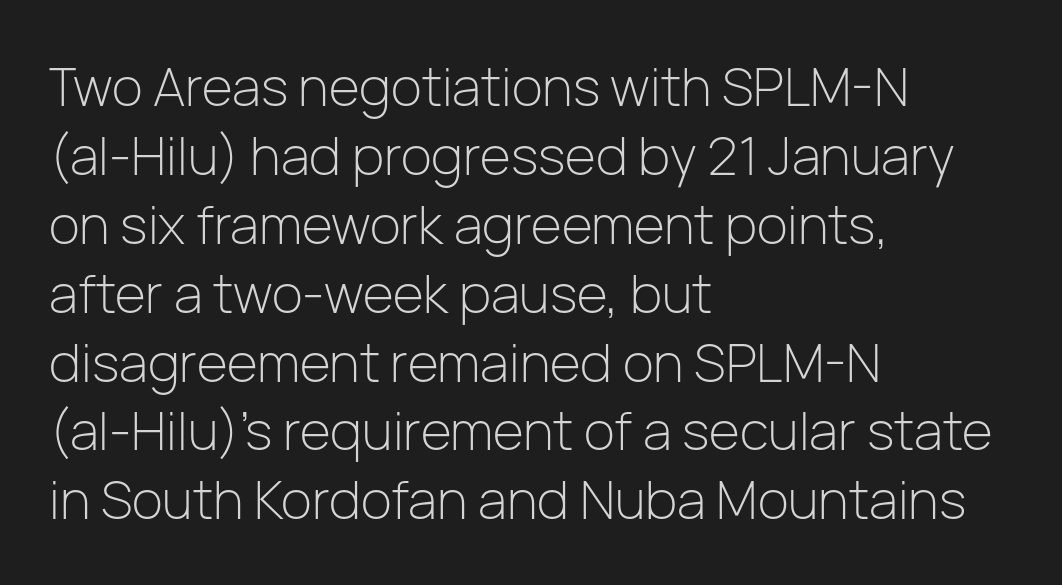
The typesetting does not lean heavy: it is not bold. Tall strokes in this sample are plumb rather than angled. Vertically, the passage feels balanced, rows spaced as you'd expect. The designer went with a sans here, leaving each stem footless. Nothing unusual about the tracking: characters are spaced as the font intends. The letters advance in unequal steps, a hallmark of proportional type.
